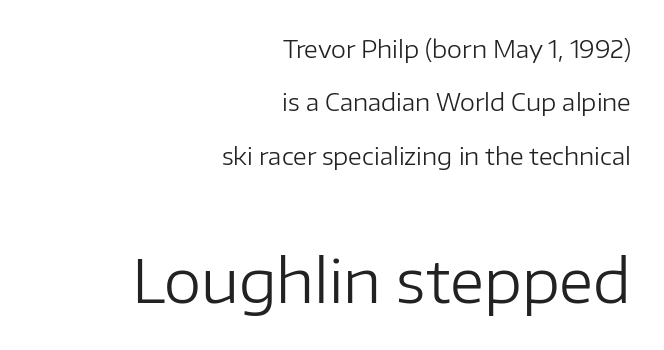
The image shows 60 px regular-weight sans-serif type, upright; set right-aligned, loose line spacing (2.22x), normal letter spacing, not underlined; the second (bottom) block is 2.5x larger; low stroke contrast and a medium x-height.
